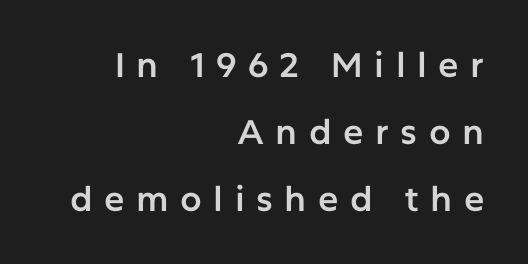
You could fit nearly another row in the gap between these rows. If you drew a ruler down the right edge, every line would touch it. Designer's note — italics off, roman on. The text was rendered using a sans face with plain stroke endings. These lines are rendered in a variable-pitch font. The rendering inserts visible extra space after every character.
